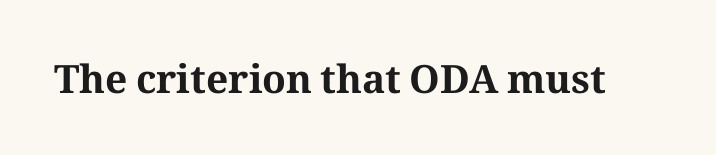
Q: Is the text bold? A: Yes.
Q: Is the text italic (slanted)? A: No, it is upright.
Q: Is the typeface a serif or a sans-serif typeface? A: Serif.
Q: Is the text underlined? A: No.
Q: Is the spacing between letters normal or unusually wide? A: Normal.
Q: Width (condensed, normal, or wide)? A: Normal.
Q: Stroke contrast? A: Medium.
Q: x-height? A: Medium.
Q: Monospaced? A: No.
